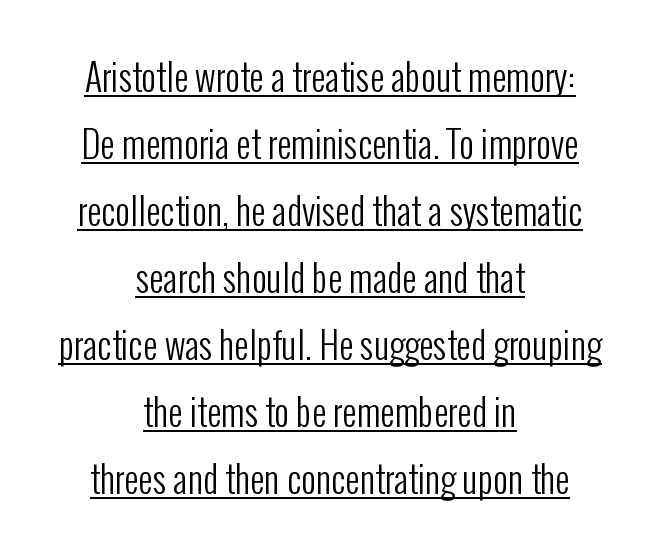
A typesetter would call this proportional, since set widths differ per character. No feet cap the strokes, marking this as sans-serif type. This is not heavy type; no bold has been used. Unlike italic type, these characters show no tilt at all. Is the block centered? Yes — each line is placed symmetrically about the middle. Notice how a bar underscores the lettering throughout.
